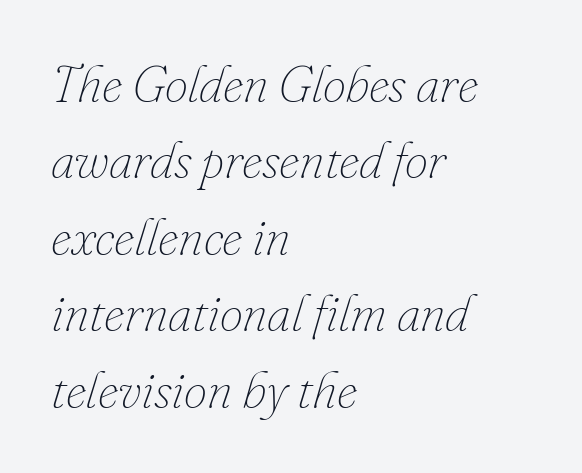
The letters are slanted; this is an italic face. On a weight scale, this lands at 450 or below. Nothing unusual about the tracking: characters are spaced as the font intends. Caption: multi-line text, flush left, ragged right. A typesetter would call this leading conventional body-copy spacing. Just letters on the line, the space beneath them empty.
